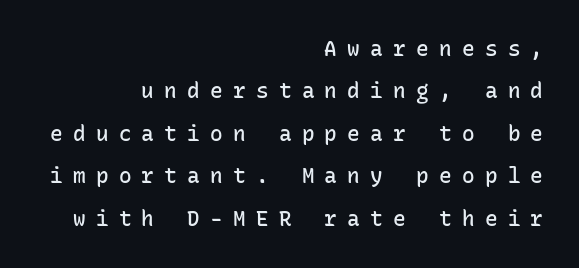
{"italic": "no", "bold": "semi", "underline": "no", "align": "right", "line_spacing": "loose", "line_spacing_ratio": 2.02, "letter_spacing": "wide", "letter_spacing_em": 0.49, "glyph_px": 21}
